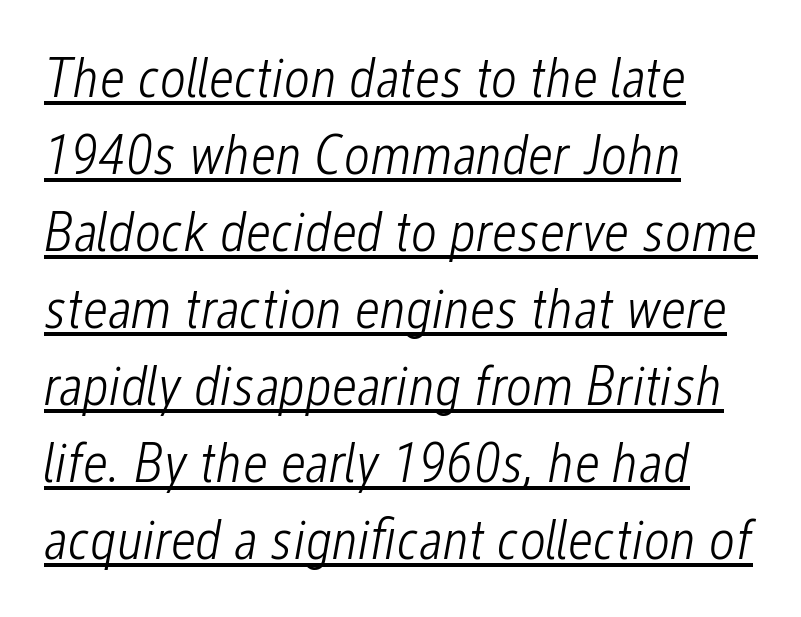
The letters look calm and open, with moderate or lighter stems. The line-height multiplier appears to be the usual default. Between one letter and the next there's only the usual sliver of space. Caption: lettering with a line underneath. Notice how the stems are inclined rather than vertical — that's the hallmark of italics. Do the characters align in a grid? No, the font is proportional.
